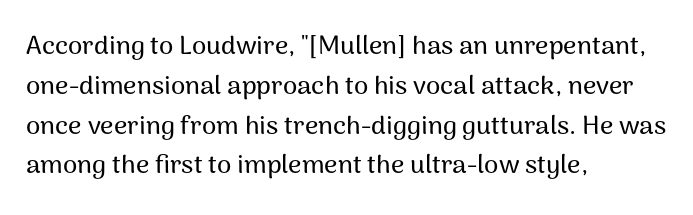
{"italic": "no", "underline": "no", "align": "left", "line_spacing": "normal", "line_spacing_ratio": 1.53, "letter_spacing": "normal", "letter_spacing_em": 0.0, "glyph_px": 26}
